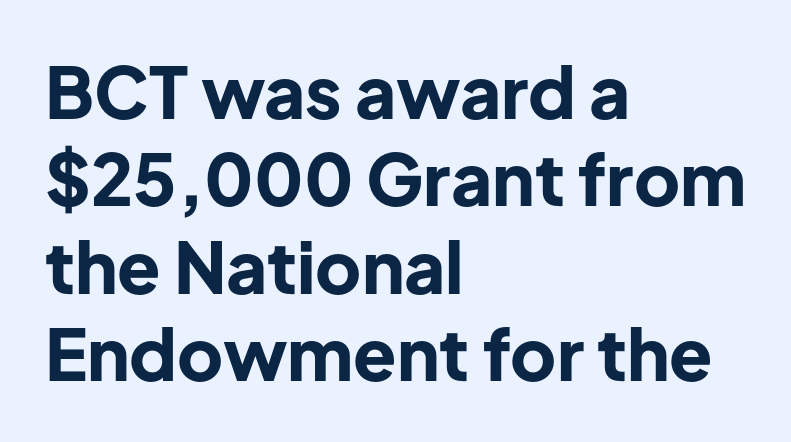
The image shows 71 px bold sans-serif type, upright; set left-aligned, line spacing 1.23x, normal letter spacing, not underlined; low stroke contrast and a medium x-height.
